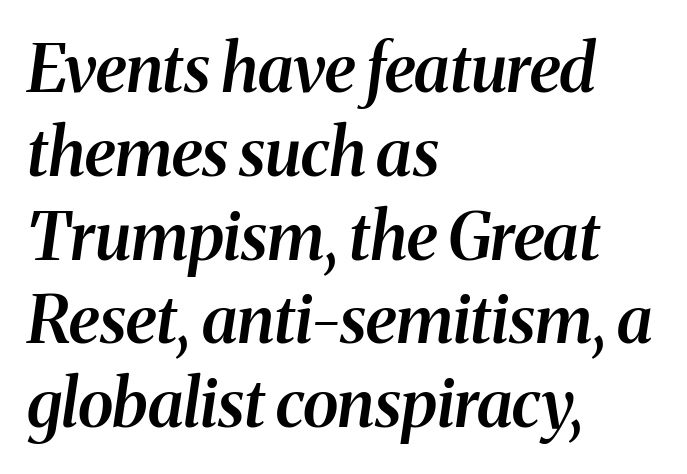
This rendering features lettering with no underline. Looking at the ascenders, they clearly lean. Evenly set lines give the paragraph a standard silhouette. Emphasis by weight is partial: semibold. The passage is arranged the way most books set body copy — flush left.
